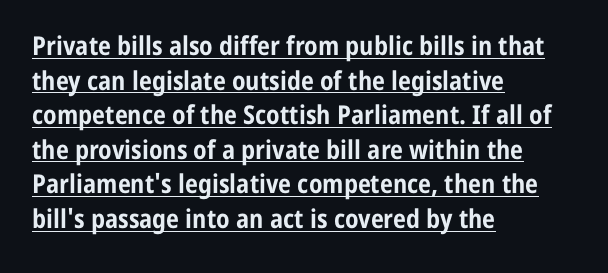
Q: Is the text bold? A: Yes.
Q: Is the text italic (slanted)? A: No, it is upright.
Q: Is the text underlined? A: Yes.
Q: How is the paragraph aligned? A: Left-aligned.
Q: Is the spacing between letters normal or unusually wide? A: Normal.
Q: Is the spacing between lines tight, normal or loose? A: Normal.
